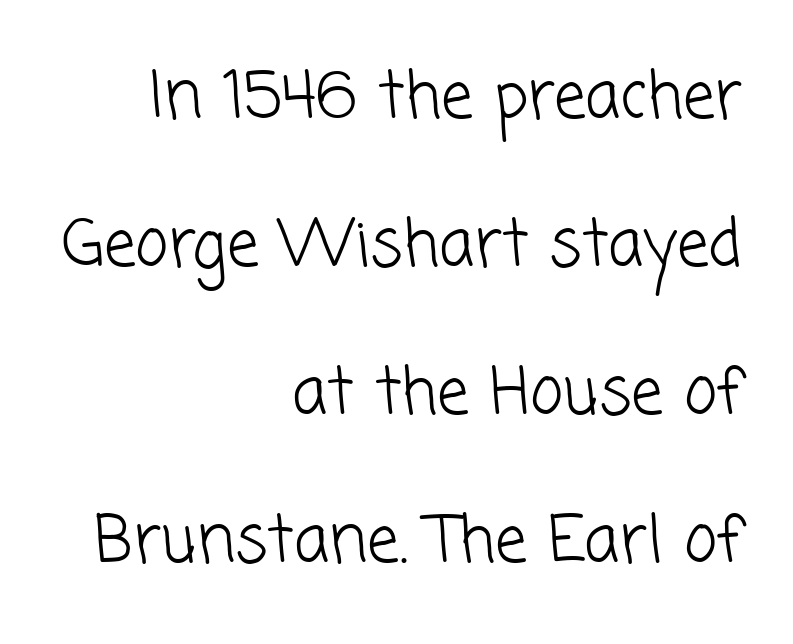
The image shows 64 px light sans-serif type; set right-aligned, loose line spacing (2.31x), normal letter spacing, not underlined; low stroke contrast and a medium x-height.
